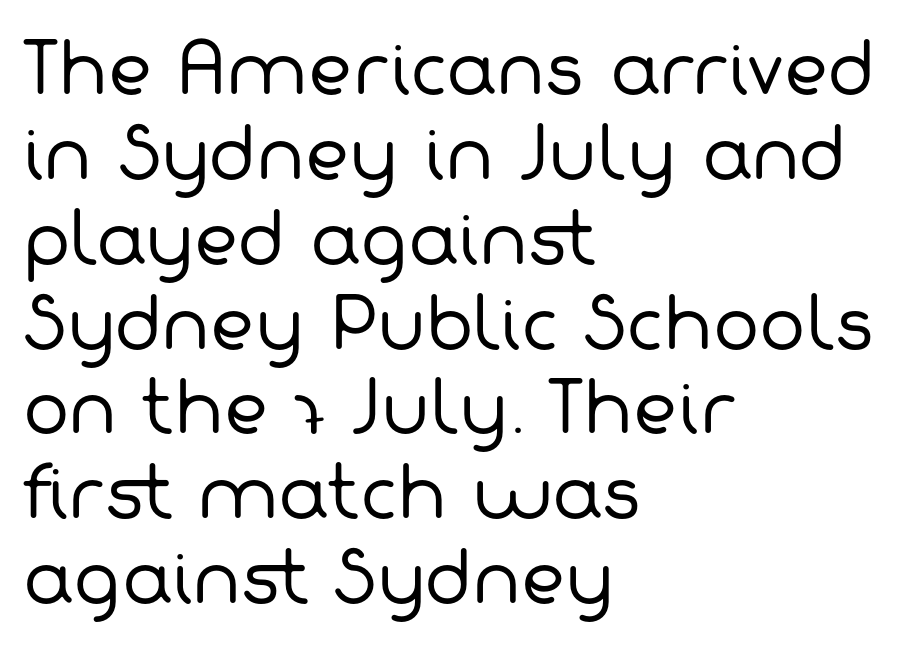
Q: Is the text bold? A: No.
Q: Is the typeface a serif or a sans-serif typeface? A: Sans-serif.
Q: Is the text underlined? A: No.
Q: How is the paragraph aligned? A: Left-aligned.
Q: Is the spacing between letters normal or unusually wide? A: Normal.
Q: Width (condensed, normal, or wide)? A: Normal.
Q: Stroke contrast? A: Low.
Q: x-height? A: Medium.
Q: Monospaced? A: No.
